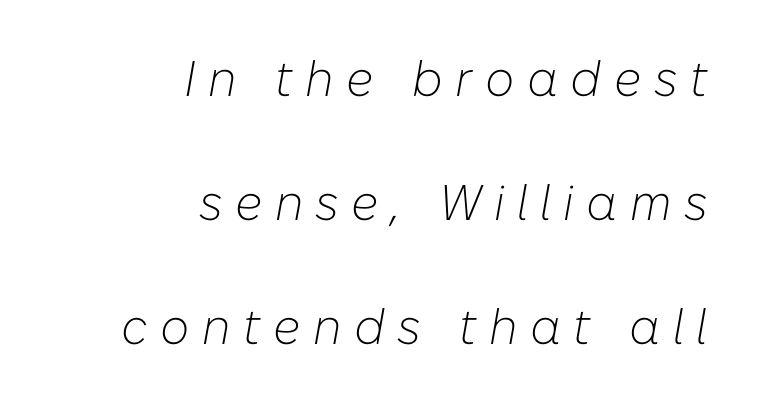
The image shows 50 px light type, italic (leaning right); set right-aligned, loose line spacing (2.48x), unusually wide letter spacing (+0.25 em), not underlined; low stroke contrast and a medium x-height.
